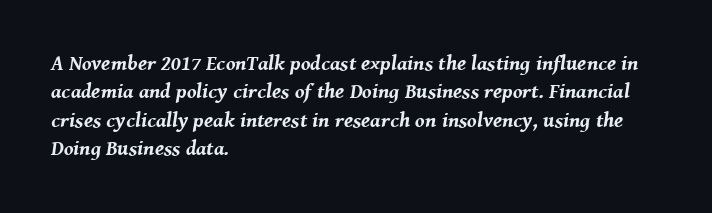
The image shows 21 px bold type, italic (leaning right); set left-aligned, normal line spacing (1.35x), normal letter spacing, not underlined.
